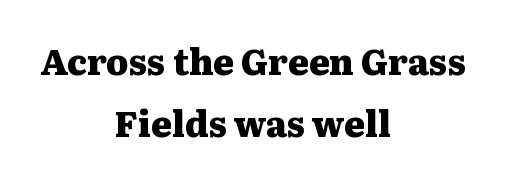
Q: Is the text bold? A: Yes.
Q: Is the text italic (slanted)? A: No, it is upright.
Q: Is the typeface a serif or a sans-serif typeface? A: Serif.
Q: Is the text underlined? A: No.
Q: How is the paragraph aligned? A: Centered.
Q: Is the spacing between letters normal or unusually wide? A: Normal.
Q: Width (condensed, normal, or wide)? A: Wide.
Q: Stroke contrast? A: Medium.
Q: x-height? A: Medium.
Q: Monospaced? A: No.
